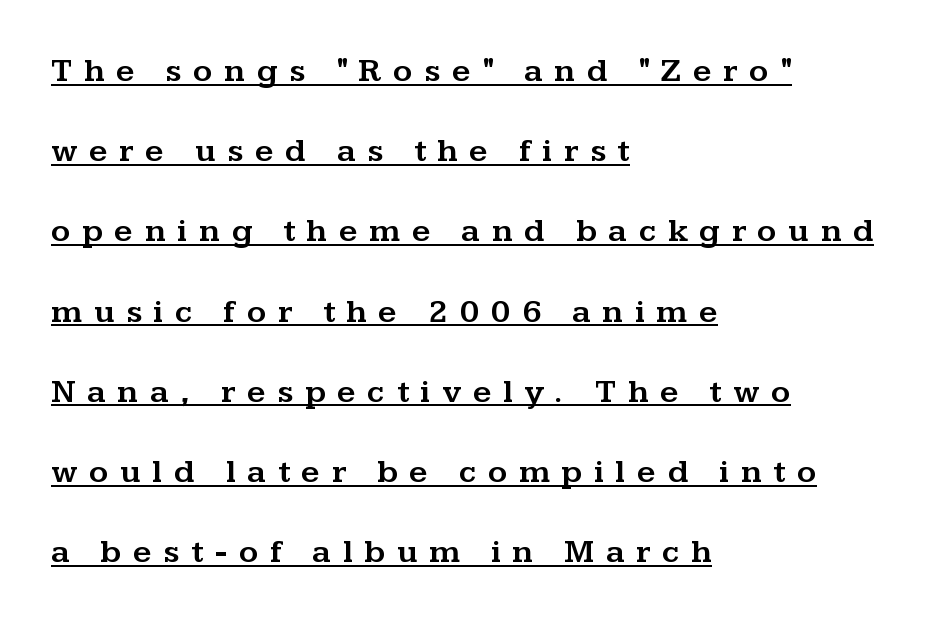
The image shows 33 px wide serif type, upright; set left-aligned, loose line spacing (2.43x), unusually wide letter spacing (+0.35 em), underlined; medium stroke contrast and a medium x-height.
